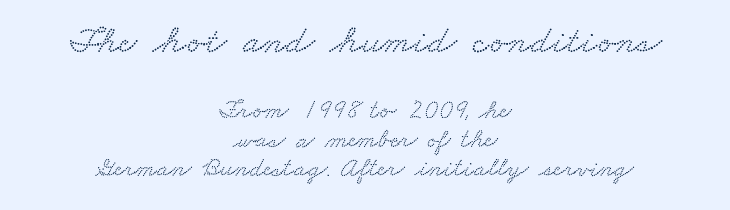
Which margin do the lines hug? Neither — every line sits in the middle. Classification — serif. Glance below the letters and you will spot only blank space. The face used here is proportionally spaced, like ordinary book or web type. Honestly, the rows look squashed on top of each other.
